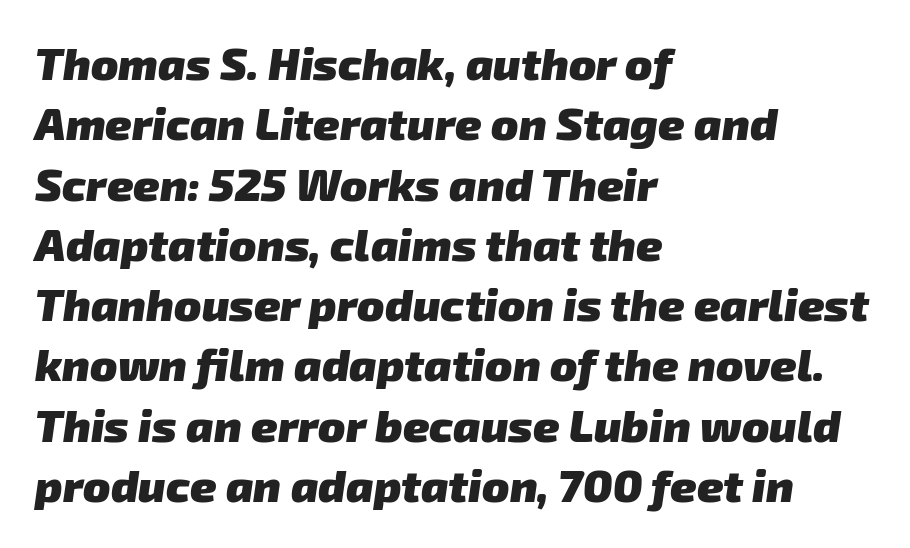
The image shows 45 px heavy sans-serif type; set left-aligned, normal line spacing (1.34x), normal letter spacing, not underlined; low stroke contrast and a medium x-height.
